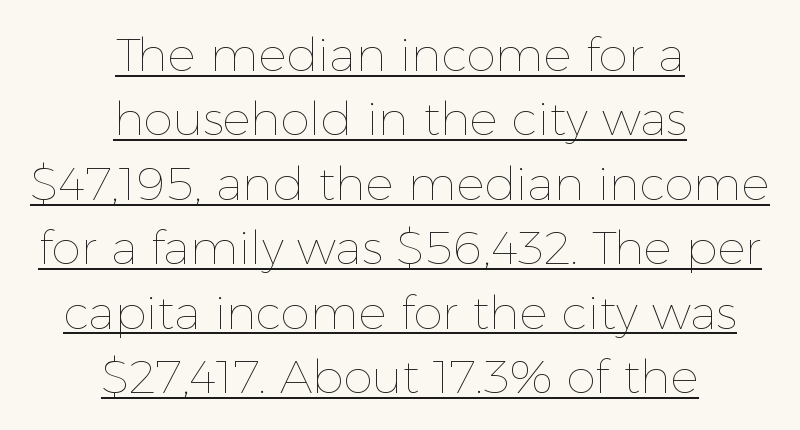
{"italic": "no", "bold": "no", "weight": "thin", "width": "normal", "x_height": "medium", "monospaced": "no", "underline": "yes", "align": "center", "line_spacing": "normal", "line_spacing_ratio": 1.37, "letter_spacing": "normal", "letter_spacing_em": 0.0, "glyph_px": 47}
